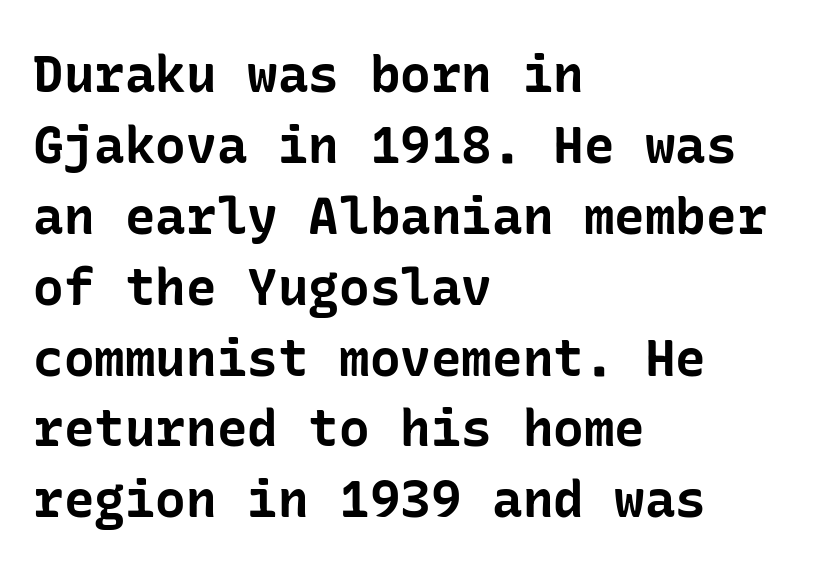
Q: Is the text bold? A: Yes.
Q: Is the text italic (slanted)? A: No, it is upright.
Q: Is the typeface a serif or a sans-serif typeface? A: Sans-serif.
Q: Is the text underlined? A: No.
Q: How is the paragraph aligned? A: Left-aligned.
Q: Is the spacing between letters normal or unusually wide? A: Normal.
Q: Is the spacing between lines tight, normal or loose? A: Normal.
Q: Width (condensed, normal, or wide)? A: Normal.
Q: Stroke contrast? A: Low.
Q: x-height? A: Medium.
